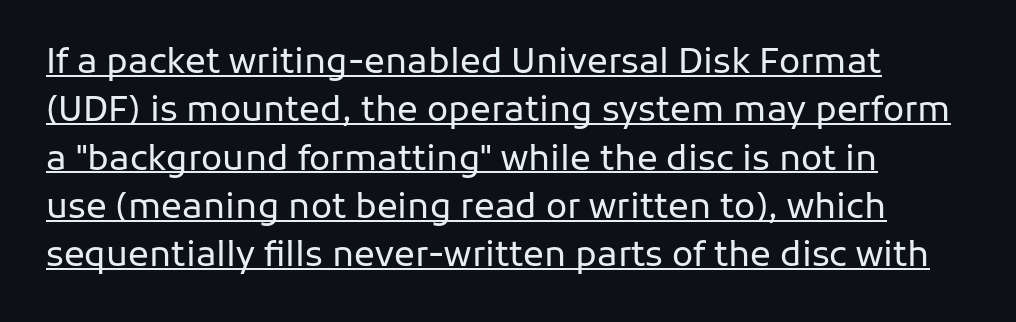
The passage shown is typed in a proportional face where columns would drift. Typographically, this falls in the sans-serif category. Short note: letters normally spaced. These lines stack with their left ends in a neat column. A typesetter would call this leading conventional body-copy spacing.
